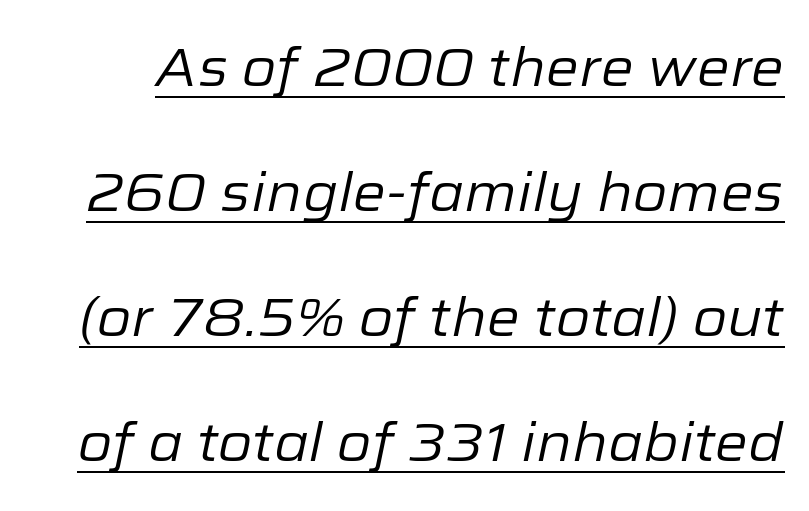
The vertical gap from one line to the next is large. Every word sits above its own underline. Caption: face not bold, strokes unweighted. The passage shown is typed in a proportional face where columns would drift.
